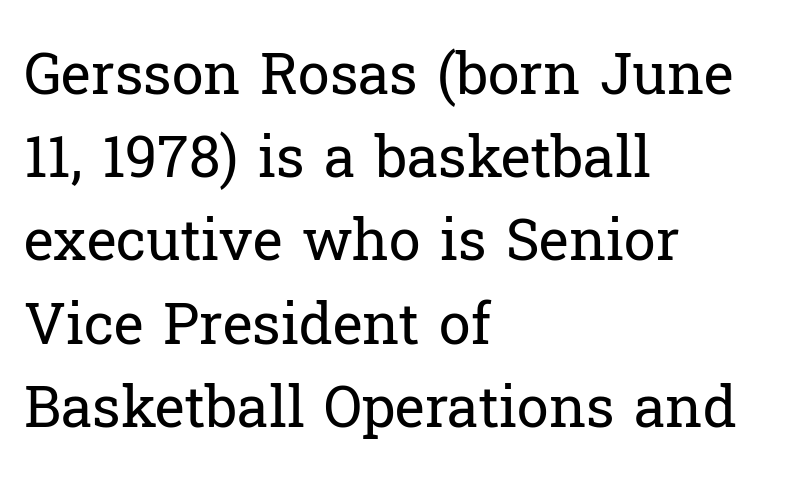
Q: Is the text bold? A: No.
Q: Is the text italic (slanted)? A: No, it is upright.
Q: Is the typeface a serif or a sans-serif typeface? A: Serif.
Q: Is the text underlined? A: No.
Q: How is the paragraph aligned? A: Left-aligned.
Q: Is the spacing between letters normal or unusually wide? A: Normal.
Q: Is the spacing between lines tight, normal or loose? A: Normal.
Q: Width (condensed, normal, or wide)? A: Normal.
Q: Stroke contrast? A: Low.
Q: x-height? A: Medium.
Q: Monospaced? A: No.
